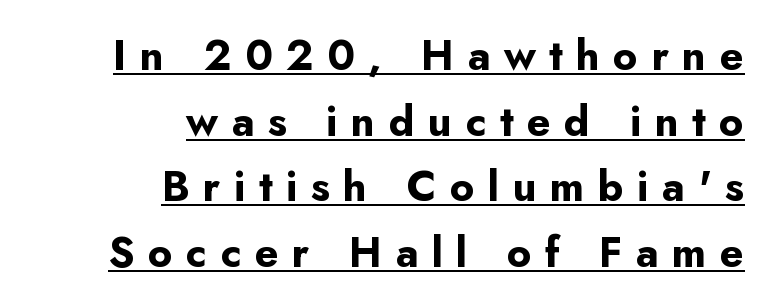
The image shows 42 px bold sans-serif type, upright; set right-aligned, normal line spacing (1.56x), unusually wide letter spacing (+0.32 em), underlined; low stroke contrast and a small x-height.
